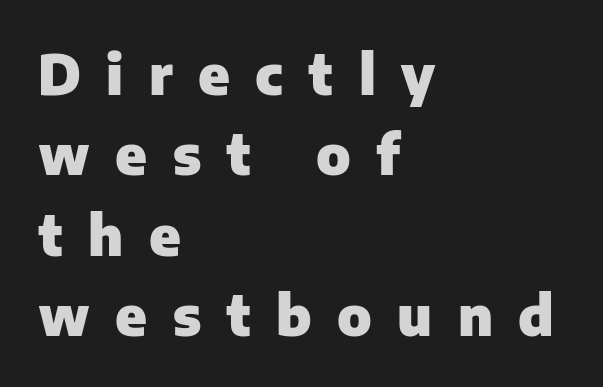
This sample keeps an unexceptional amount of space between lines. Only glyphs here, with clear space below each row. Style check: upright. Spacing verdict: proportional, widths tailored to each character. The gaps between neighbouring characters are conspicuously large.
